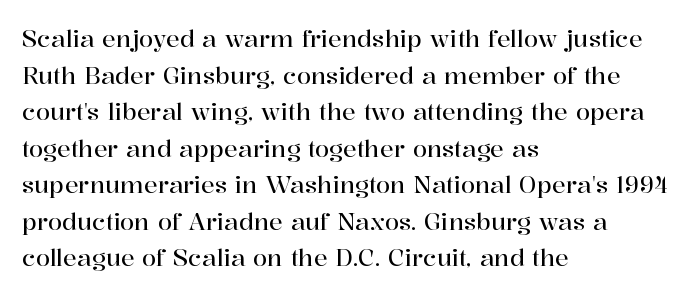
The image shows 23 px text type, upright; set left-aligned, normal line spacing (1.59x), normal letter spacing, not underlined.
